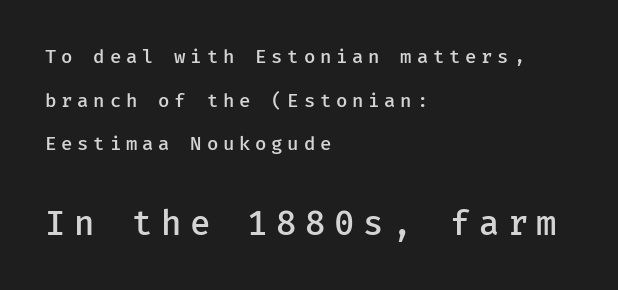
Q: Is the text bold? A: Semi-bold.
Q: Is the text italic (slanted)? A: No, it is upright.
Q: Is the typeface a serif or a sans-serif typeface? A: Sans-serif.
Q: Is the text underlined? A: No.
Q: How is the paragraph aligned? A: Left-aligned.
Q: Is the spacing between letters normal or unusually wide? A: Unusually wide.
Q: Is the spacing between lines tight, normal or loose? A: Loose.
Q: Which block of text is set in a larger size, the first (top) or the second (bottom)? A: The second (bottom) one.
Q: Width (condensed, normal, or wide)? A: Normal.
Q: Stroke contrast? A: Low.
Q: x-height? A: Medium.
